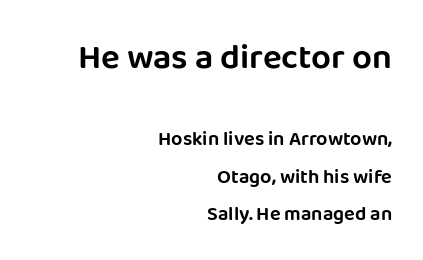
Q: Is the text italic (slanted)? A: No, it is upright.
Q: Is the typeface a serif or a sans-serif typeface? A: Sans-serif.
Q: Is the text underlined? A: No.
Q: How is the paragraph aligned? A: Right-aligned.
Q: Is the spacing between letters normal or unusually wide? A: Normal.
Q: Which block of text is set in a larger size, the first (top) or the second (bottom)? A: The first (top) one.
Q: Width (condensed, normal, or wide)? A: Normal.
Q: Stroke contrast? A: Low.
Q: x-height? A: Large.
Q: Monospaced? A: No.
